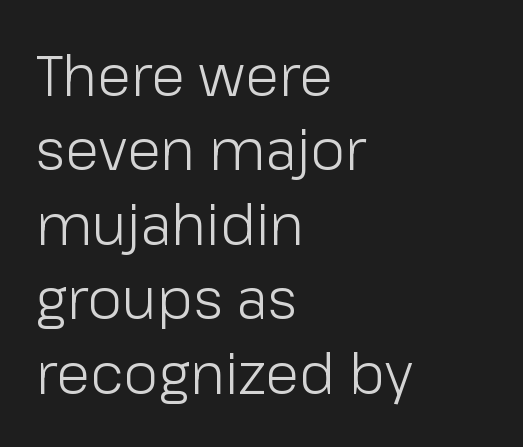
Horizontal alignment here is leftward, the default for most running prose. Compared with typical body copy, the letter spacing here is the same. Does the type have serifs? No, each stem ends abruptly. Note the varied advance widths — an 'i' is clearly narrower than an 'm'. The vertical gap from one line to the next is medium.
